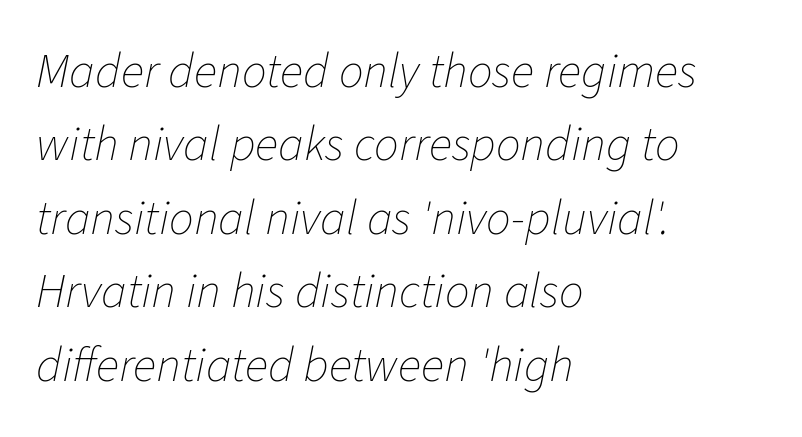
{"italic": "yes", "lean": "right", "slant_degrees": 11, "bold": "no", "weight": "thin", "width": "normal", "stroke_contrast": "low", "x_height": "medium", "monospaced": "no", "underline": "no", "align": "left", "line_spacing": "normal", "line_spacing_ratio": 1.5, "letter_spacing": "normal", "letter_spacing_em": 0.0, "glyph_px": 49}
